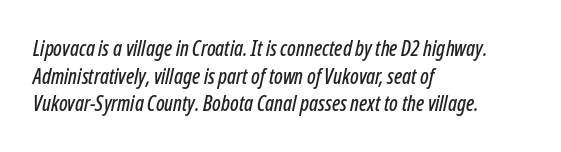
Q: Is the text italic (slanted)? A: Yes, it leans right by about 12 degrees.
Q: Is the text underlined? A: No.
Q: How is the paragraph aligned? A: Left-aligned.
Q: Is the spacing between letters normal or unusually wide? A: Normal.
Q: Is the spacing between lines tight, normal or loose? A: Normal.
